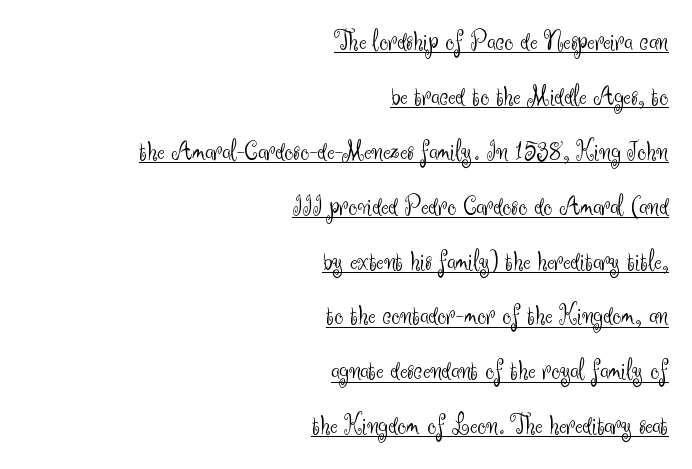
{"serif": "no", "italic": "no", "bold": "no", "weight": "light", "width": "normal", "stroke_contrast": "medium", "x_height": "small", "monospaced": "no", "underline": "yes", "align": "right", "line_spacing": "loose", "line_spacing_ratio": 1.96, "letter_spacing": "normal", "letter_spacing_em": 0.0, "glyph_px": 28}
